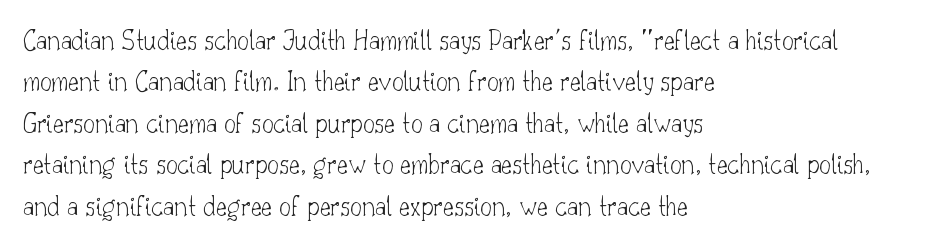
The image shows 29 px thin serif type, upright; set left-aligned, normal line spacing (1.43x), normal letter spacing, not underlined; low stroke contrast and a small x-height.
